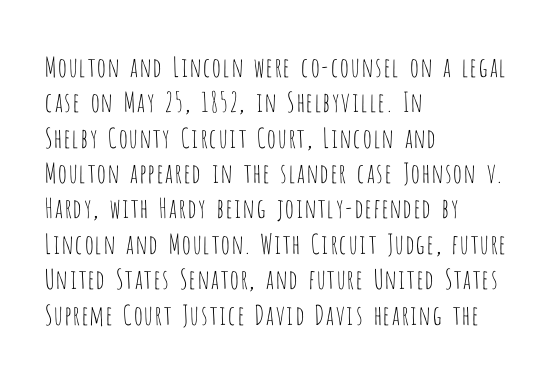
Line beginnings align vertically; line endings do not. The typography opts for an upright posture over an oblique one. Baseline-to-baseline distance is the conventional proportion of letter height. The characters are drawn with everyday or finer stroke widths. Here the glyphs are tracked normally, forming tight word shapes.
